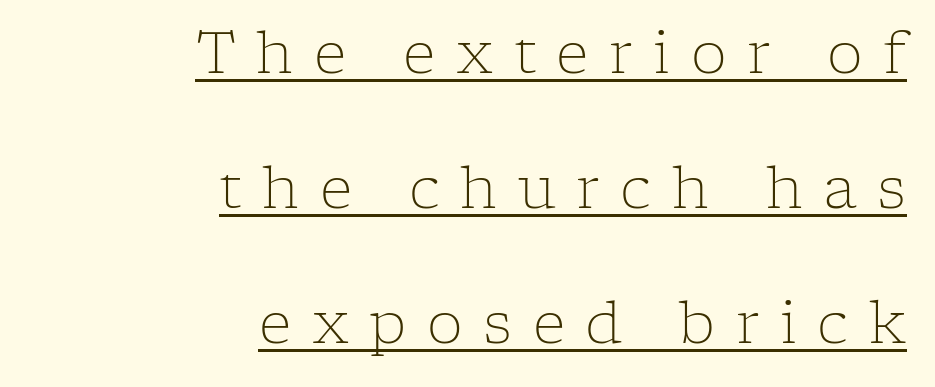
Q: Is the text bold? A: No.
Q: Is the text italic (slanted)? A: No, it is upright.
Q: Is the typeface a serif or a sans-serif typeface? A: Serif.
Q: Is the text underlined? A: Yes.
Q: How is the paragraph aligned? A: Right-aligned.
Q: Is the spacing between letters normal or unusually wide? A: Unusually wide.
Q: Is the spacing between lines tight, normal or loose? A: Loose.
Q: Width (condensed, normal, or wide)? A: Normal.
Q: Stroke contrast? A: Low.
Q: x-height? A: Medium.
Q: Monospaced? A: No.
